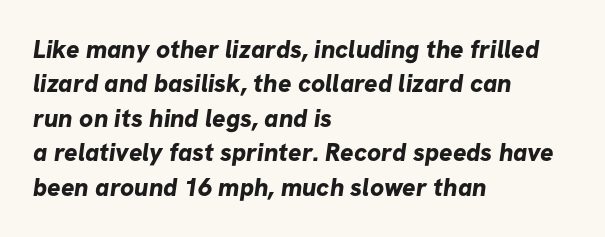
{"bold": "yes", "underline": "no", "align": "left", "line_spacing": "normal", "line_spacing_ratio": 1.38, "letter_spacing": "normal", "letter_spacing_em": 0.0, "glyph_px": 25}
